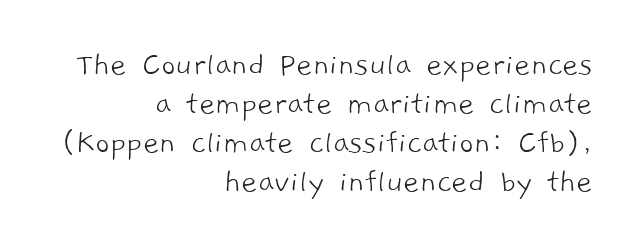
{"serif": "no", "bold": "no", "weight": "light", "width": "normal", "stroke_contrast": "low", "x_height": "medium", "monospaced": "no", "underline": "no", "align": "right", "line_spacing": "tight", "line_spacing_ratio": 1.11, "letter_spacing": "normal", "letter_spacing_em": 0.0, "glyph_px": 35}
